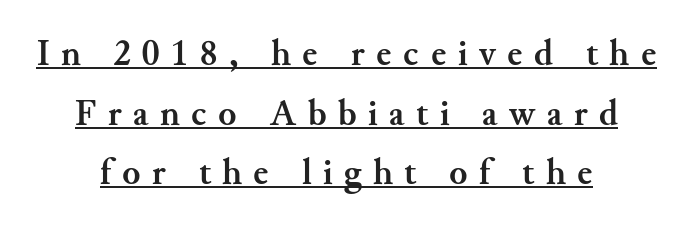
{"serif": "yes", "italic": "no", "bold": "yes", "weight": "semibold", "width": "normal", "stroke_contrast": "medium", "x_height": "small", "monospaced": "no", "underline": "yes", "align": "center", "line_spacing": "normal", "line_spacing_ratio": 1.61, "letter_spacing": "wide", "letter_spacing_em": 0.31, "glyph_px": 37}
